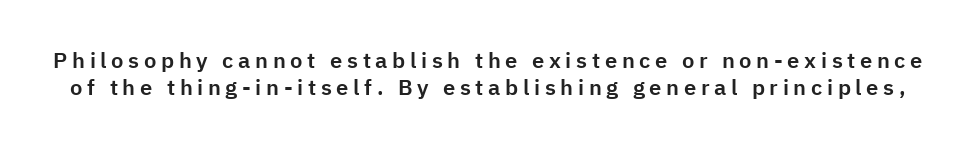
The image shows 22 px text type, upright; set normal line spacing (1.25x), unusually wide letter spacing (+0.21 em), not underlined.
